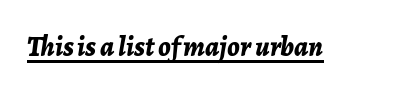
{"italic": "yes", "lean": "right", "slant_degrees": 7, "bold": "yes", "weight": "bold", "width": "normal", "stroke_contrast": "low", "x_height": "medium", "monospaced": "no", "underline": "yes", "letter_spacing": "normal", "letter_spacing_em": 0.0, "glyph_px": 28}
